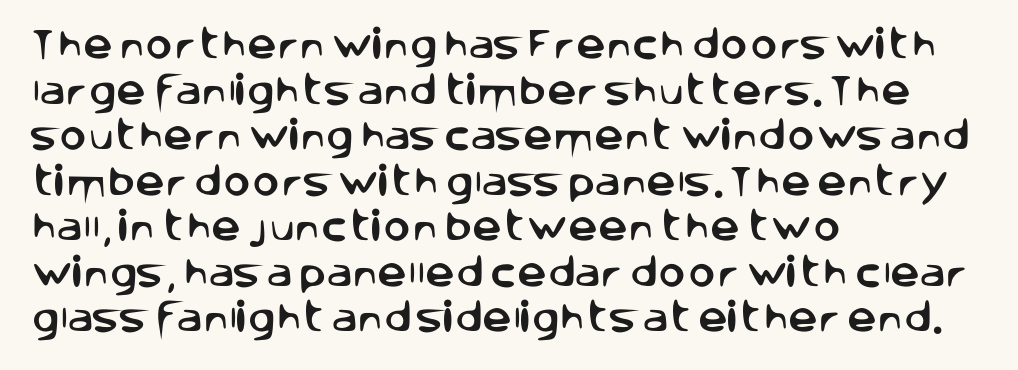
Each letter keeps its own natural width here, so spacing adapts to shape. Visually the block forms a straight wall on the left and a jagged coastline on the right. Reading down the column, the eye jumps a familiar distance to each next line. Underline: absent.
